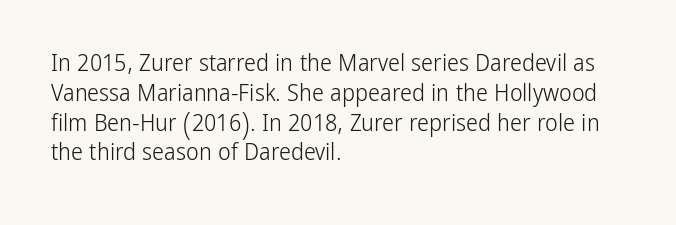
If you drew a line through each stem, it would be perfectly vertical. Tracking value appears to be zero — textbook default spacing. The rag falls on the right side of this text block. The face looks like a standard text weight, possibly lighter. The string is rendered with underlining switched off.
